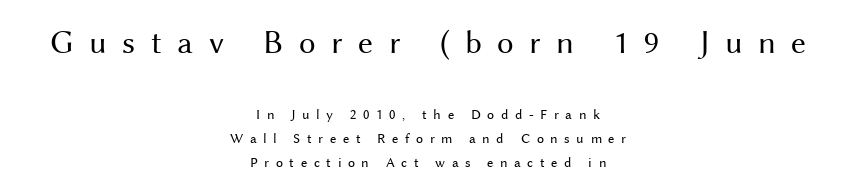
{"serif": "no", "italic": "no", "bold": "no", "weight": "regular", "width": "normal", "stroke_contrast": "medium", "x_height": "medium", "monospaced": "no", "underline": "no", "align": "center", "line_spacing_ratio": 1.71, "letter_spacing": "wide", "letter_spacing_em": 0.47, "larger_block": "first", "size_ratio": 2.36, "glyph_px": 33}
